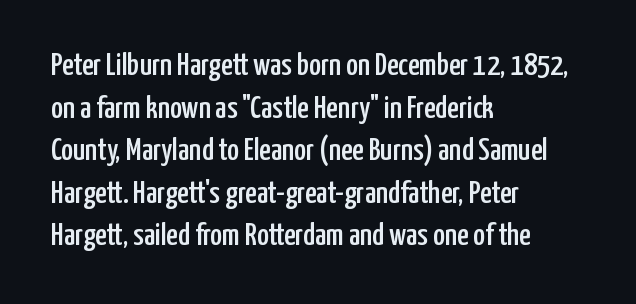
The image shows 32 px condensed sans-serif type, upright; set left-aligned, normal line spacing (1.33x), normal letter spacing, not underlined; low stroke contrast and a medium x-height.
